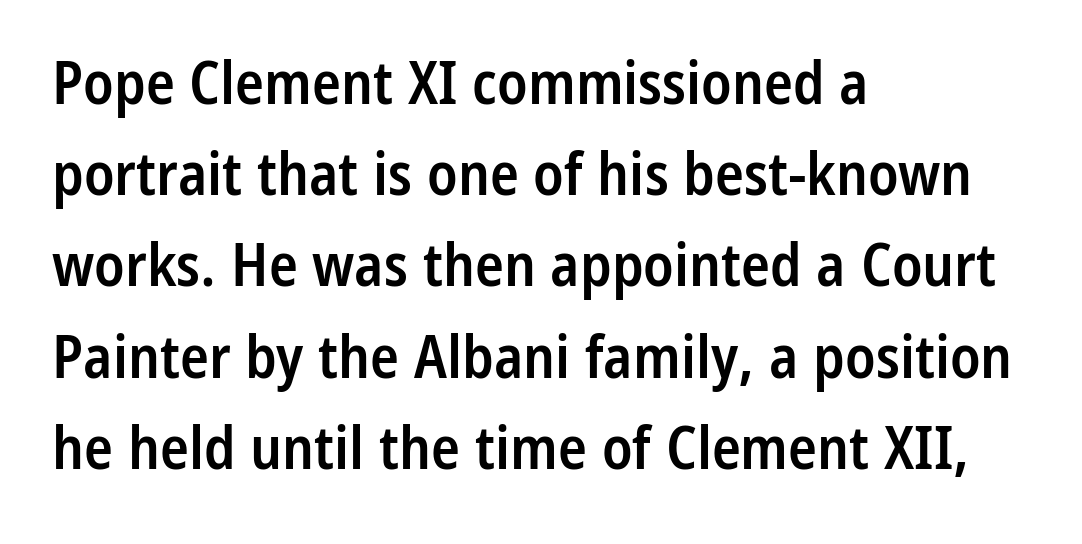
{"serif": "no", "italic": "no", "bold": "semi", "weight": "semibold", "width": "condensed", "stroke_contrast": "low", "x_height": "medium", "monospaced": "no", "underline": "no", "align": "left", "line_spacing": "normal", "line_spacing_ratio": 1.52, "letter_spacing": "normal", "letter_spacing_em": 0.0, "glyph_px": 60}
